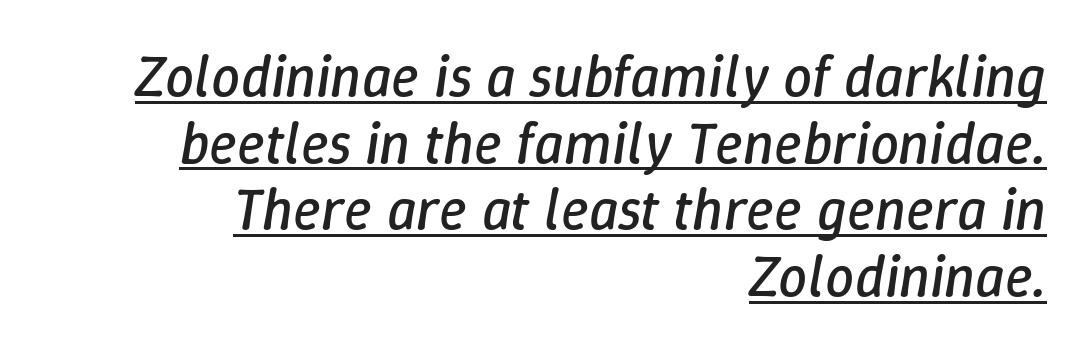
Interline gaps are noticeably narrow in this sample. The letterforms sit shoulder to shoulder at normal distance. Compared with undecorated copy, this sample adds a rule below the words. A student would call this right alignment; a typographer would say flush right, rag left.
